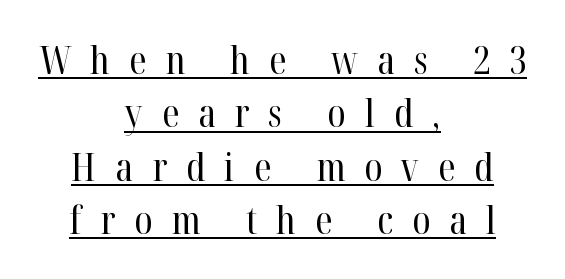
Q: Is the text bold? A: No.
Q: Is the text italic (slanted)? A: No, it is upright.
Q: Is the typeface a serif or a sans-serif typeface? A: Serif.
Q: Is the text underlined? A: Yes.
Q: How is the paragraph aligned? A: Centered.
Q: Is the spacing between letters normal or unusually wide? A: Unusually wide.
Q: Is the spacing between lines tight, normal or loose? A: Normal.
Q: Width (condensed, normal, or wide)? A: Condensed.
Q: Stroke contrast? A: High.
Q: x-height? A: Medium.
Q: Monospaced? A: No.
